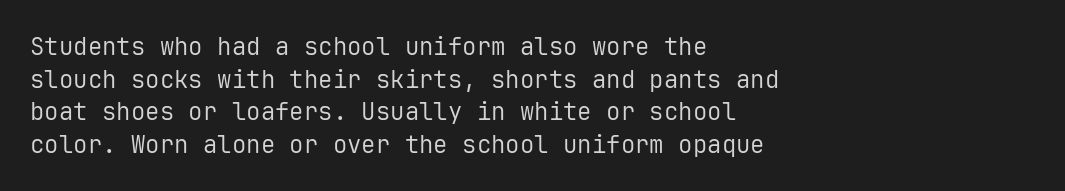
The image shows 24 px text type, upright; set left-aligned, normal line spacing (1.36x), normal letter spacing, not underlined.
